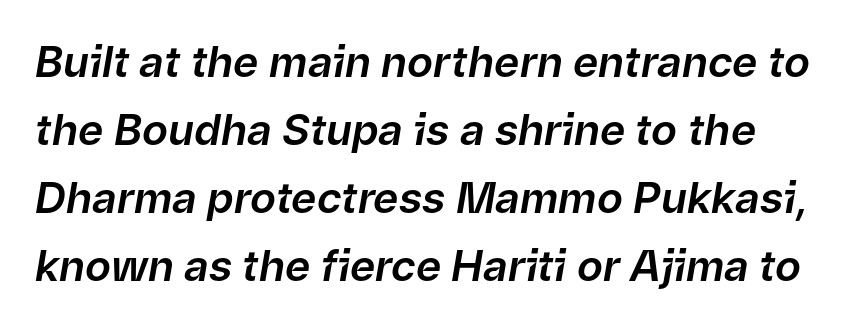
Q: Is the text italic (slanted)? A: Yes, it leans right by about 9 degrees.
Q: Is the text underlined? A: No.
Q: Is the spacing between letters normal or unusually wide? A: Normal.
Q: Is the spacing between lines tight, normal or loose? A: Normal.
Q: Width (condensed, normal, or wide)? A: Normal.
Q: Stroke contrast? A: Low.
Q: x-height? A: Medium.
Q: Monospaced? A: No.
